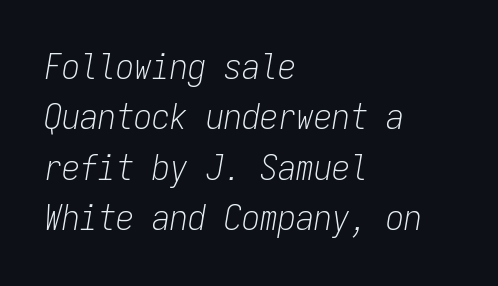
The image shows 36 px light, condensed type, italic (leaning right), monospaced; set left-aligned, normal line spacing (1.4x), normal letter spacing, not underlined; low stroke contrast and a medium x-height.
